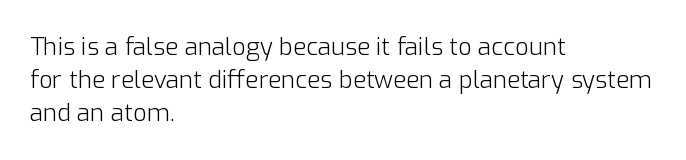
Horizontally, the lines are justified to the leading edge only. A roman cut, with each character standing at attention. The lines sit at an ordinary, default distance from one another. The font sits on the lighter half of the weight spectrum, regular included. Just letters on the line, the space beneath them empty. Standard letterfit; no display-style spreading of the glyphs.
